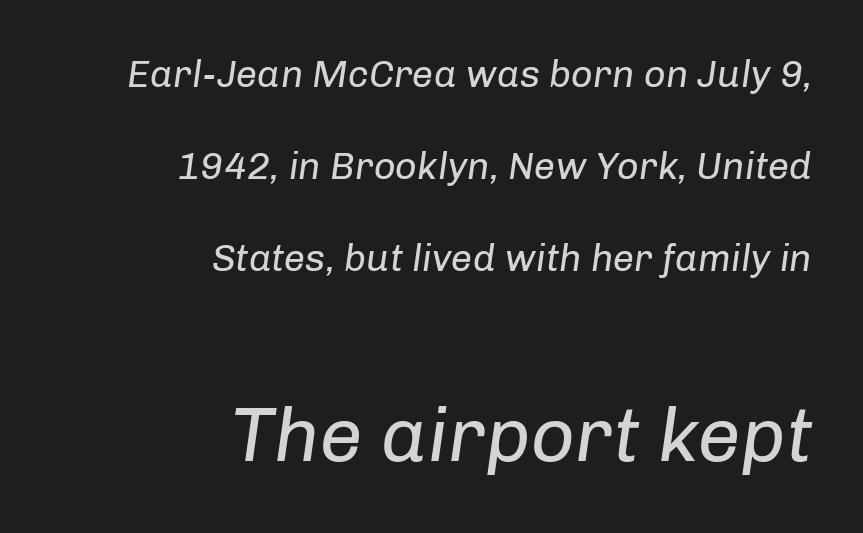
The image shows 77 px regular-weight type, italic (leaning right); set right-aligned, loose line spacing (2.42x), normal letter spacing, not underlined; the second (bottom) block is 2.03x larger; low stroke contrast and a medium x-height.
